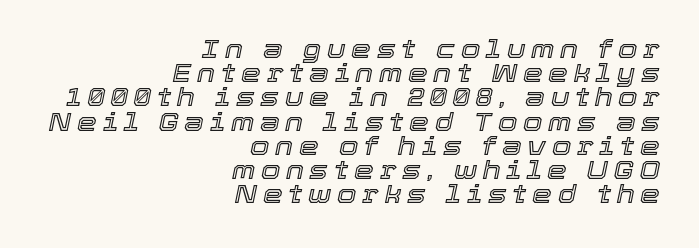
The image shows 25 px text type, italic (leaning right); set right-aligned, tight line spacing (0.97x), unusually wide letter spacing (+0.23 em), not underlined.
